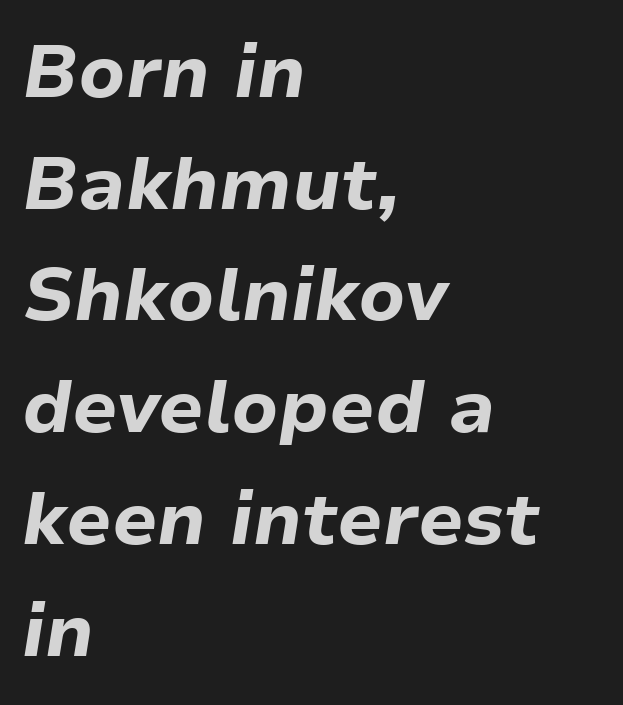
The image shows 74 px bold type, italic (leaning right); set left-aligned, normal line spacing (1.51x), normal letter spacing, not underlined; low stroke contrast and a medium x-height.
